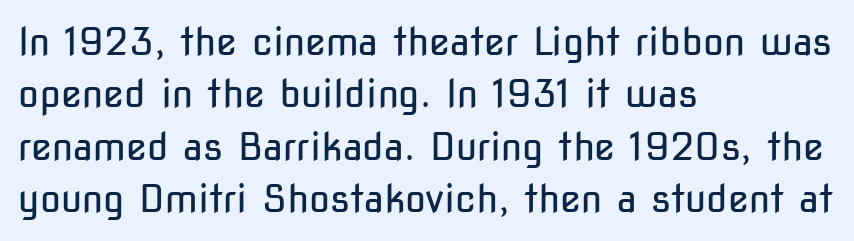
{"serif": "no", "italic": "no", "bold": "no", "weight": "regular", "width": "condensed", "stroke_contrast": "low", "x_height": "medium", "monospaced": "no", "underline": "no", "align": "left", "line_spacing": "normal", "line_spacing_ratio": 1.38, "letter_spacing": "normal", "letter_spacing_em": 0.0, "glyph_px": 38}
